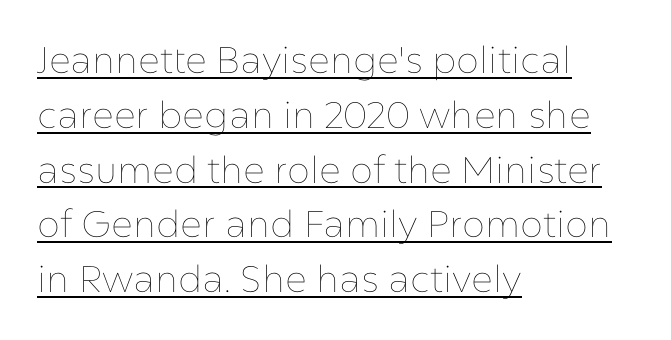
Q: Is the text bold? A: No.
Q: Is the text italic (slanted)? A: No, it is upright.
Q: Is the text underlined? A: Yes.
Q: How is the paragraph aligned? A: Left-aligned.
Q: Is the spacing between letters normal or unusually wide? A: Normal.
Q: Is the spacing between lines tight, normal or loose? A: Normal.
Q: Width (condensed, normal, or wide)? A: Normal.
Q: Stroke contrast? A: Low.
Q: x-height? A: Medium.
Q: Monospaced? A: No.
